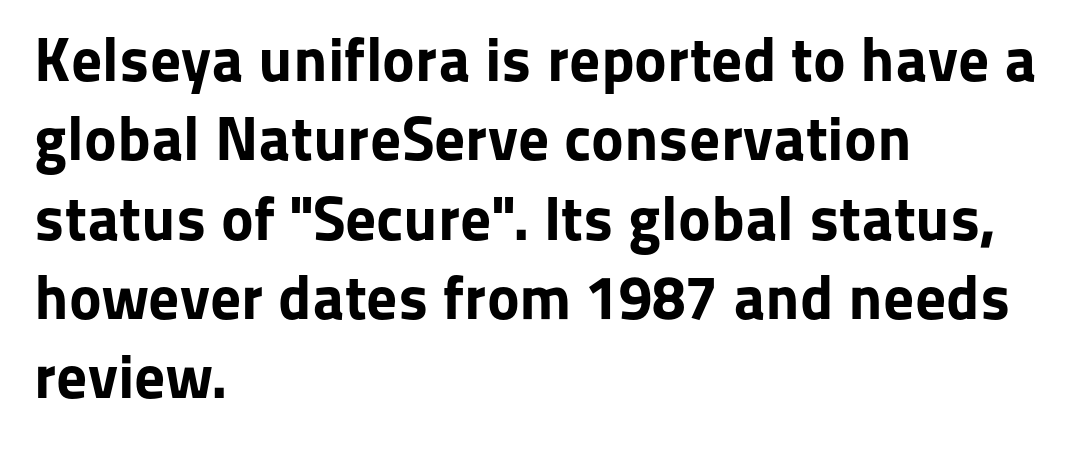
The image shows 62 px bold sans-serif type, upright; set left-aligned, normal line spacing (1.28x), normal letter spacing, not underlined; low stroke contrast and a medium x-height.
